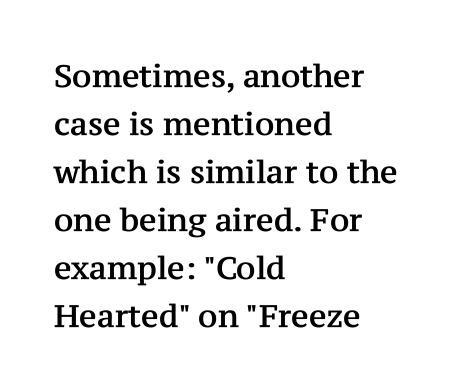
Q: Is the text italic (slanted)? A: No, it is upright.
Q: Is the typeface a serif or a sans-serif typeface? A: Serif.
Q: Is the text underlined? A: No.
Q: How is the paragraph aligned? A: Left-aligned.
Q: Is the spacing between letters normal or unusually wide? A: Normal.
Q: Is the spacing between lines tight, normal or loose? A: Normal.
Q: Width (condensed, normal, or wide)? A: Normal.
Q: Stroke contrast? A: Medium.
Q: x-height? A: Medium.
Q: Monospaced? A: No.
